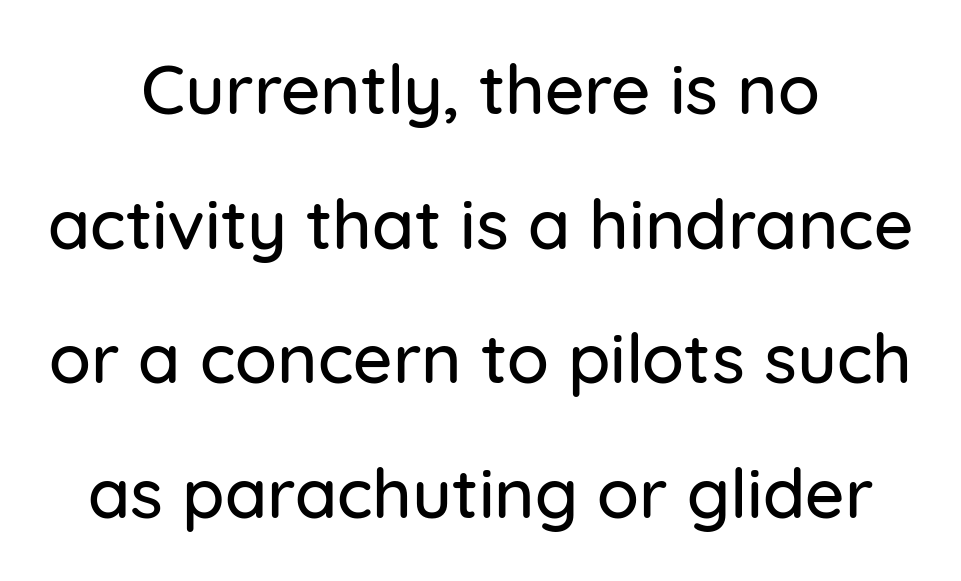
Nobody drew a line under any word here. Posture: vertical. The characters display no serif detailing; their extremities are plain. Proportional: the letters do not fall into vertical columns. The gaps between neighbouring characters are ordinary and unremarkable.
